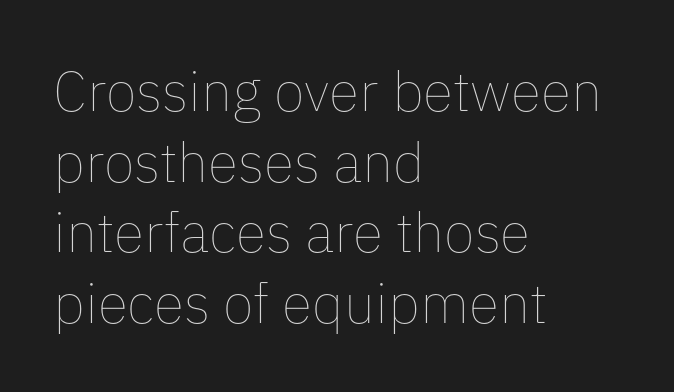
Q: Is the text bold? A: No.
Q: Is the text italic (slanted)? A: No, it is upright.
Q: Is the text underlined? A: No.
Q: How is the paragraph aligned? A: Left-aligned.
Q: Is the spacing between letters normal or unusually wide? A: Normal.
Q: Is the spacing between lines tight, normal or loose? A: Normal.
Q: Width (condensed, normal, or wide)? A: Normal.
Q: Stroke contrast? A: Low.
Q: x-height? A: Medium.
Q: Monospaced? A: No.
